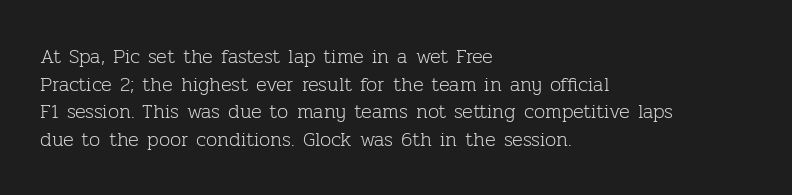
This rendering leaves character spacing at its baseline value. These lines stack with their left ends in a neat column. Reading down the column, the eye jumps a familiar distance to each next line. Stroke mass is kept to a normal reading level or below. Unlike italic type, these characters show no tilt at all. No word sits above an underline.
